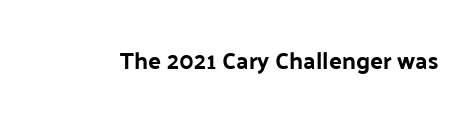
Q: Is the text italic (slanted)? A: No, it is upright.
Q: Is the text underlined? A: No.
Q: Is the spacing between letters normal or unusually wide? A: Normal.
